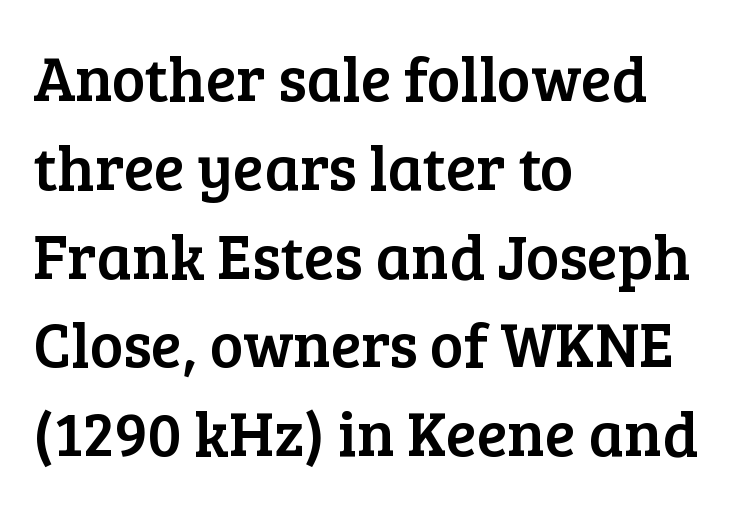
How are the letters spaced? Ordinarily, with no added tracking. Students, observe: this is what conventionally led text looks like. Nope, not italic — everything's standing straight. Typeset ragged right — the left edge is the straight one. Letters rest on an invisible, unmarked baseline.
